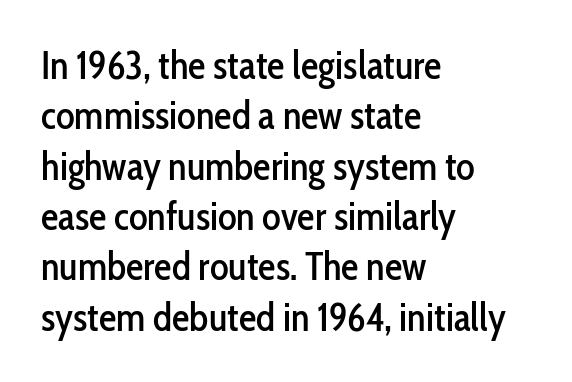
Q: Is the text italic (slanted)? A: No, it is upright.
Q: Is the typeface a serif or a sans-serif typeface? A: Sans-serif.
Q: Is the text underlined? A: No.
Q: How is the paragraph aligned? A: Left-aligned.
Q: Is the spacing between letters normal or unusually wide? A: Normal.
Q: Is the spacing between lines tight, normal or loose? A: Normal.
Q: Width (condensed, normal, or wide)? A: Condensed.
Q: Stroke contrast? A: Low.
Q: x-height? A: Medium.
Q: Monospaced? A: No.
